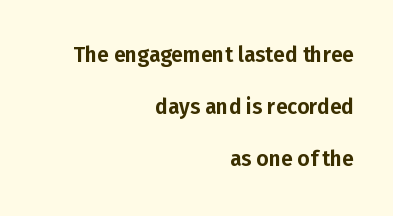
{"italic": "no", "underline": "no", "align": "right", "line_spacing": "loose", "line_spacing_ratio": 2.47, "letter_spacing": "normal", "letter_spacing_em": 0.0, "glyph_px": 21}
